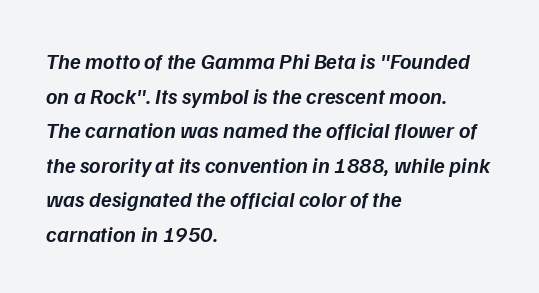
The image shows 22 px text type, italic (leaning right); set left-aligned, normal line spacing (1.57x), normal letter spacing, not underlined.
